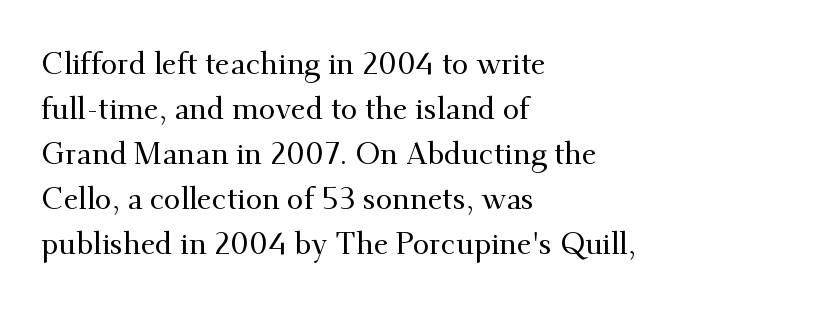
It's the straight-up-and-down kind of type. The paragraph has a hard left edge and a soft right edge. A typesetter would call this leading conventional body-copy spacing. These lines are rendered in a variable-pitch font. Honestly, the letter spacing is just normal — you wouldn't notice it. Quick note: underline off.
